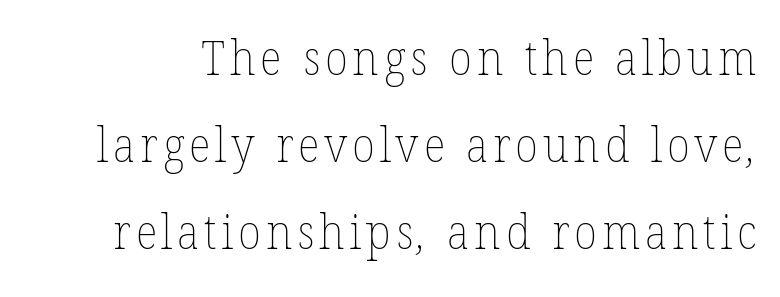
This rendering features lettering with no underline. Do the characters align in a grid? No, the font is proportional. Caption: face not bold, strokes unweighted.
